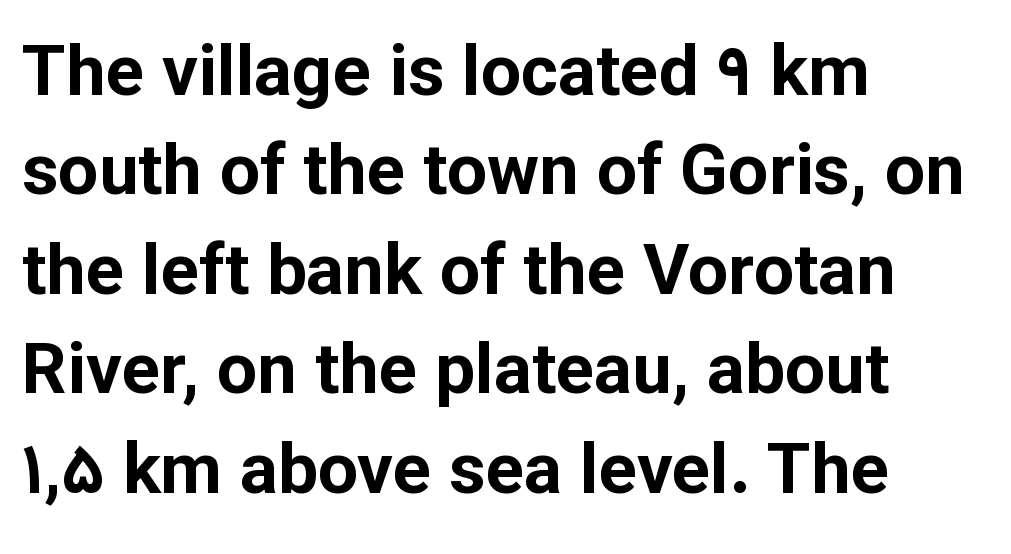
Layout note: lines flush left. Beneath every word, the page is bare. The rendering uses natural spacing where letterforms have individual widths. Successive baselines arrive at the customary interval.
